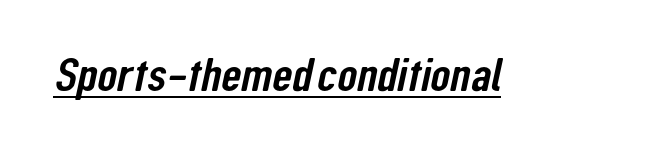
Q: Is the typeface a serif or a sans-serif typeface? A: Sans-serif.
Q: Is the text underlined? A: Yes.
Q: Is the spacing between letters normal or unusually wide? A: Normal.
Q: Width (condensed, normal, or wide)? A: Condensed.
Q: Stroke contrast? A: Low.
Q: x-height? A: Medium.
Q: Monospaced? A: No.
